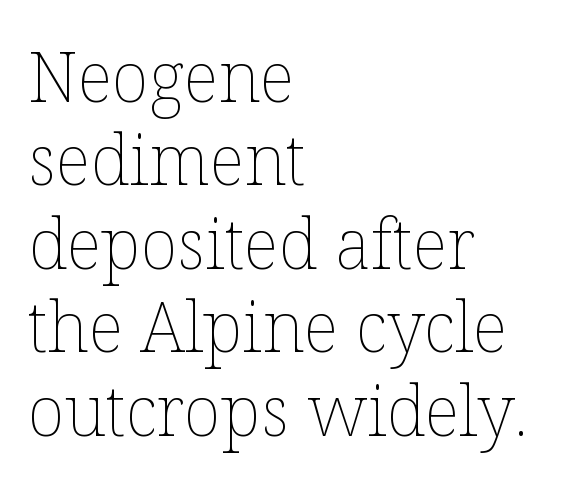
Q: Is the text bold? A: No.
Q: Is the text italic (slanted)? A: No, it is upright.
Q: Is the text underlined? A: No.
Q: How is the paragraph aligned? A: Left-aligned.
Q: Is the spacing between letters normal or unusually wide? A: Normal.
Q: Width (condensed, normal, or wide)? A: Normal.
Q: Stroke contrast? A: Low.
Q: x-height? A: Medium.
Q: Monospaced? A: No.
